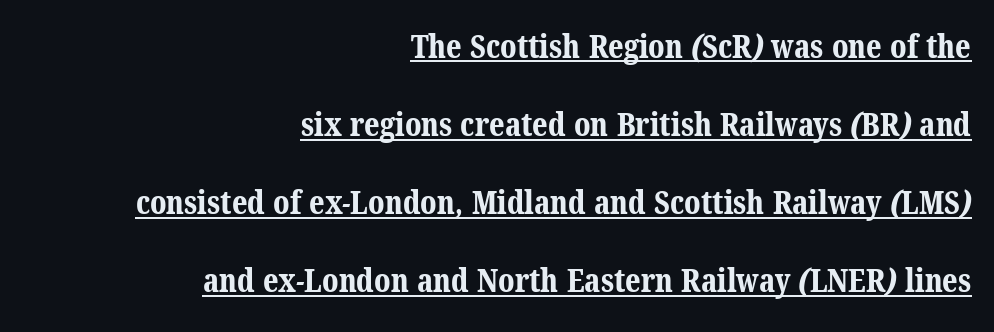
You can tell from the footed stems that serif type was used. This block would shrink considerably if given ordinary leading; it's expanded now. The lettering is marked with a stroke running underneath it. Right-aligned paragraph, ragged on the left. The glyphs have the mass of a bold cut. Short note: letters normally spaced.
